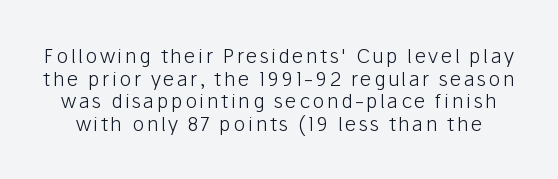
Q: Is the text bold? A: No.
Q: Is the text italic (slanted)? A: No, it is upright.
Q: Is the text underlined? A: No.
Q: Is the spacing between lines tight, normal or loose? A: Tight.
